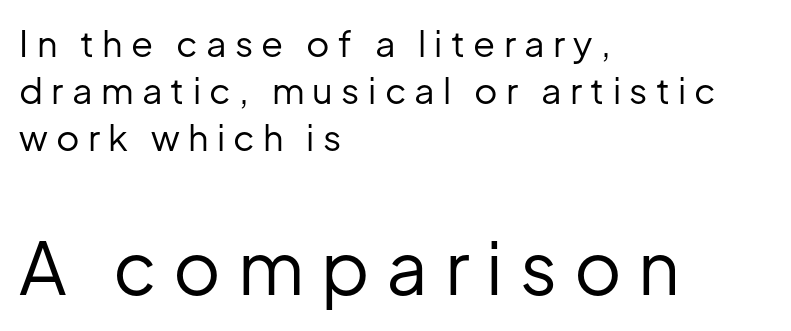
{"serif": "no", "italic": "no", "bold": "no", "weight": "regular", "width": "normal", "stroke_contrast": "low", "x_height": "medium", "monospaced": "no", "underline": "no", "align": "left", "line_spacing": "normal", "line_spacing_ratio": 1.31, "letter_spacing": "wide", "letter_spacing_em": 0.23, "larger_block": "second", "size_ratio": 2.03, "glyph_px": 73}
